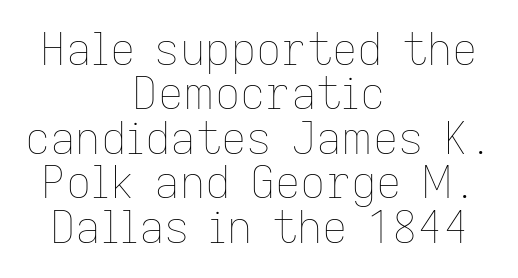
The image shows 44 px thin type, upright; set centered, tight line spacing (1.01x), normal letter spacing, not underlined; low stroke contrast and a medium x-height.
